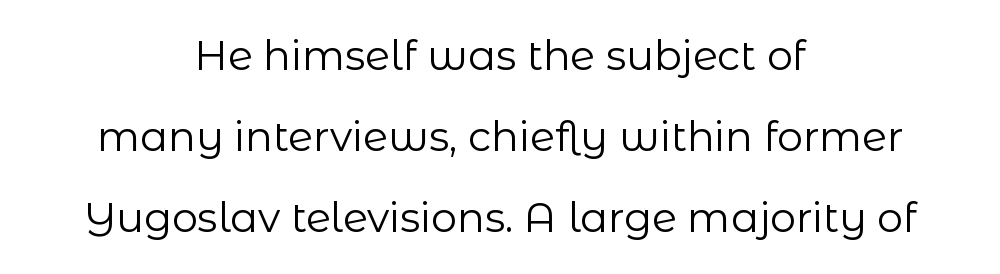
Q: Is the text bold? A: No.
Q: Is the text italic (slanted)? A: No, it is upright.
Q: Is the typeface a serif or a sans-serif typeface? A: Sans-serif.
Q: Is the text underlined? A: No.
Q: How is the paragraph aligned? A: Centered.
Q: Is the spacing between letters normal or unusually wide? A: Normal.
Q: Is the spacing between lines tight, normal or loose? A: Loose.
Q: Width (condensed, normal, or wide)? A: Normal.
Q: Stroke contrast? A: Low.
Q: x-height? A: Medium.
Q: Monospaced? A: No.
